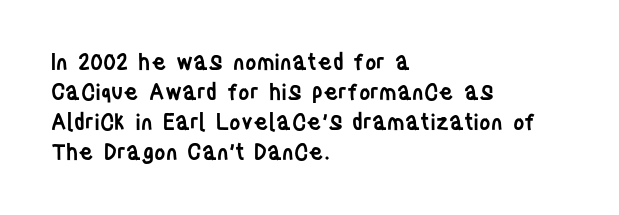
In terms of letterspacing, this is plain default setting. Underlining? Definitely not there. The rendering anchors every line to the left-hand side. Style check: upright.
